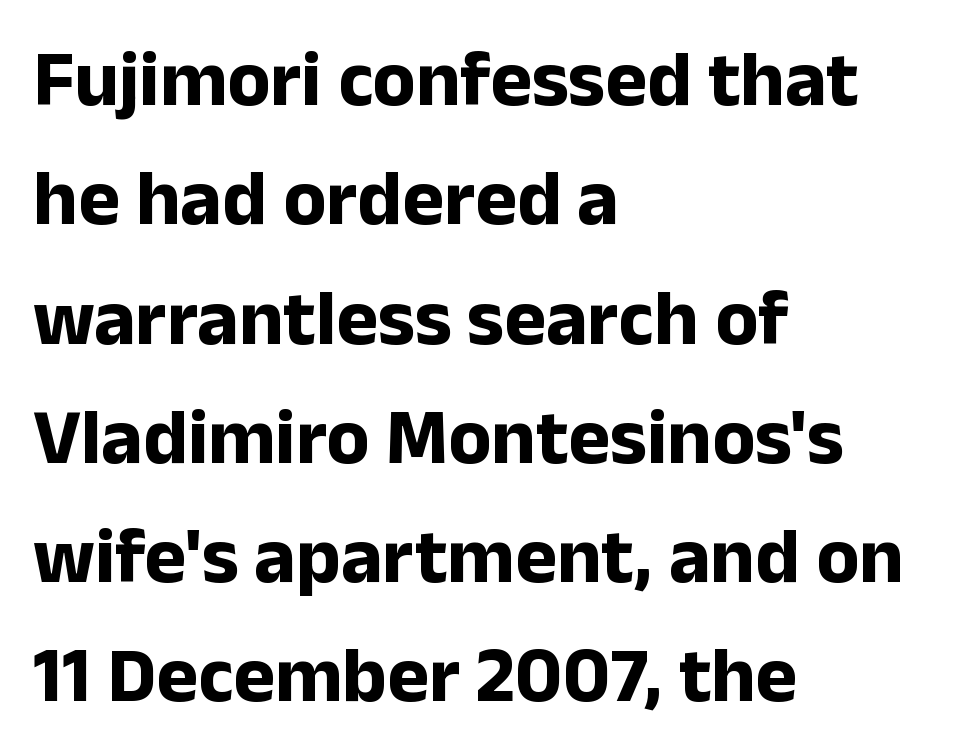
The image shows 79 px bold sans-serif type, upright; set left-aligned, normal line spacing (1.51x), normal letter spacing, not underlined; low stroke contrast and a medium x-height.
